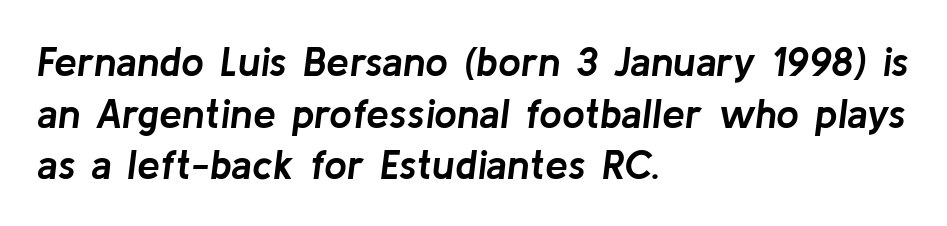
Q: Is the text bold? A: Yes.
Q: Is the text italic (slanted)? A: Yes, it leans right by about 8 degrees.
Q: Is the text underlined? A: No.
Q: How is the paragraph aligned? A: Left-aligned.
Q: Is the spacing between letters normal or unusually wide? A: Normal.
Q: Is the spacing between lines tight, normal or loose? A: Normal.
Q: Width (condensed, normal, or wide)? A: Normal.
Q: Stroke contrast? A: Low.
Q: x-height? A: Medium.
Q: Monospaced? A: No.
